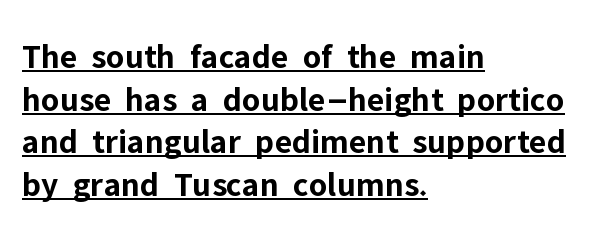
Q: Is the text bold? A: Yes.
Q: Is the text italic (slanted)? A: No, it is upright.
Q: Is the typeface a serif or a sans-serif typeface? A: Sans-serif.
Q: Is the text underlined? A: Yes.
Q: How is the paragraph aligned? A: Left-aligned.
Q: Is the spacing between letters normal or unusually wide? A: Normal.
Q: Width (condensed, normal, or wide)? A: Normal.
Q: Stroke contrast? A: Low.
Q: x-height? A: Medium.
Q: Monospaced? A: No.
